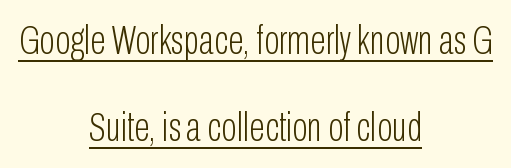
The image shows 41 px light, condensed sans-serif type, upright; set centered, loose line spacing (2.12x), normal letter spacing, underlined; low stroke contrast and a medium x-height.
